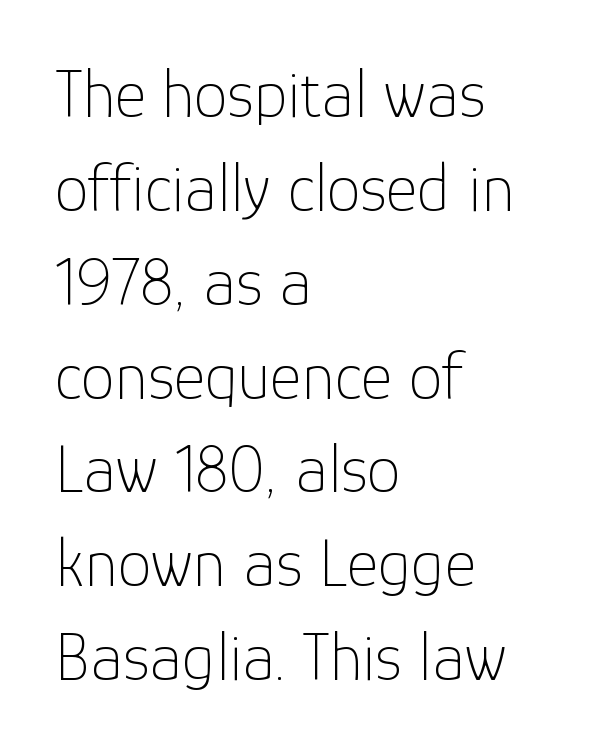
You can tell it's not italic because the verticals are truly vertical. Descender tails drop into unmarked territory. Successive baselines arrive at the customary interval. I'd call this a sans setting — the letters go barefoot. This sample has the flowing, uneven cadence of proportional lettering.
